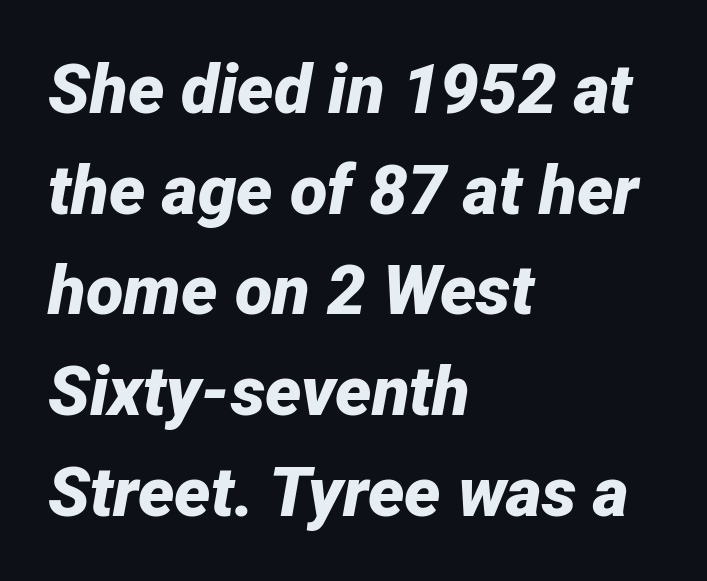
Q: Is the text bold? A: Yes.
Q: Is the text italic (slanted)? A: Yes, it leans right by about 12 degrees.
Q: Is the text underlined? A: No.
Q: How is the paragraph aligned? A: Left-aligned.
Q: Is the spacing between letters normal or unusually wide? A: Normal.
Q: Is the spacing between lines tight, normal or loose? A: Normal.
Q: Width (condensed, normal, or wide)? A: Normal.
Q: Stroke contrast? A: Low.
Q: x-height? A: Medium.
Q: Monospaced? A: No.
